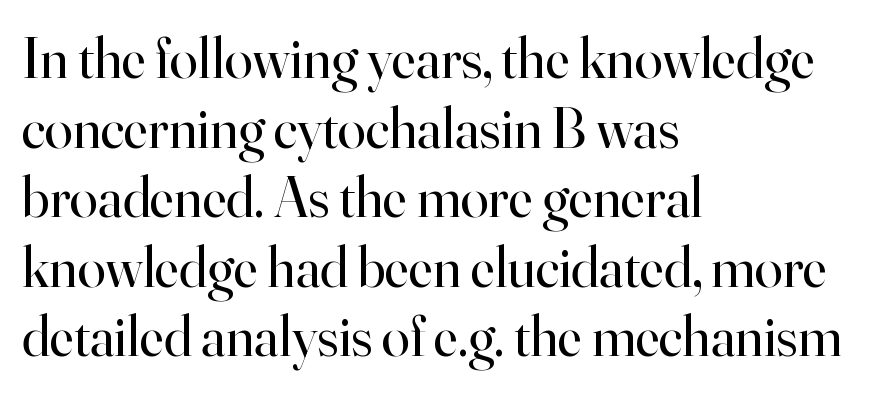
The passage shown is not underscored anywhere. Does the copy run flush right? No — it runs flush left. Words appear dense and cohesive because spacing is normal. Weight: regular or lighter.
